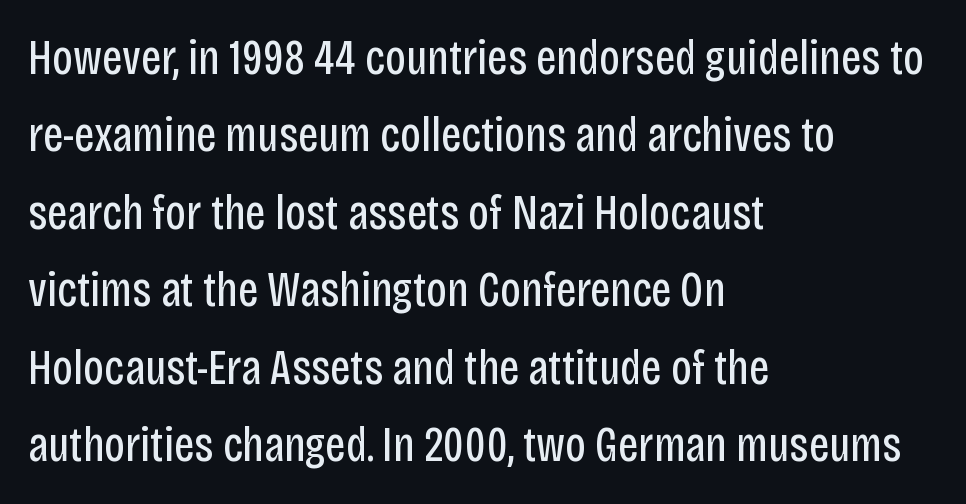
The image shows 49 px regular-weight, condensed sans-serif type, upright; set left-aligned, normal line spacing (1.58x), normal letter spacing, not underlined; low stroke contrast and a large x-height.
